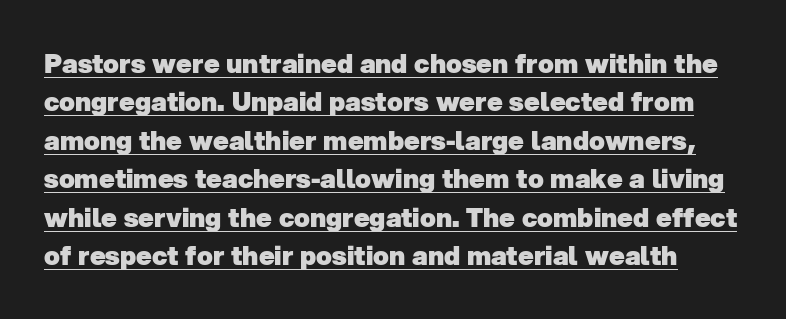
{"bold": "yes", "underline": "yes", "line_spacing": "normal", "line_spacing_ratio": 1.48, "letter_spacing": "normal", "letter_spacing_em": 0.0, "glyph_px": 26}
